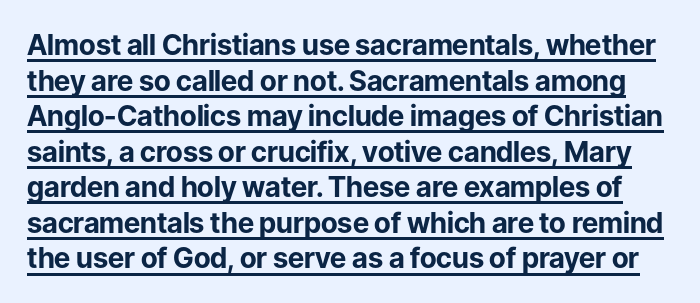
Q: Is the text bold? A: Yes.
Q: Is the text italic (slanted)? A: No, it is upright.
Q: Is the typeface a serif or a sans-serif typeface? A: Sans-serif.
Q: Is the text underlined? A: Yes.
Q: Is the spacing between letters normal or unusually wide? A: Normal.
Q: Is the spacing between lines tight, normal or loose? A: Normal.
Q: Width (condensed, normal, or wide)? A: Normal.
Q: Stroke contrast? A: Low.
Q: x-height? A: Medium.
Q: Monospaced? A: No.
